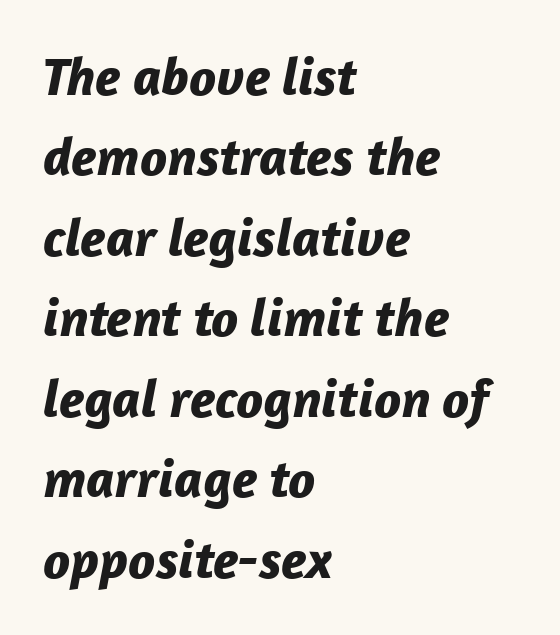
The image shows 54 px bold type, italic (leaning right); set left-aligned, normal line spacing (1.49x), normal letter spacing, not underlined; low stroke contrast and a medium x-height.
